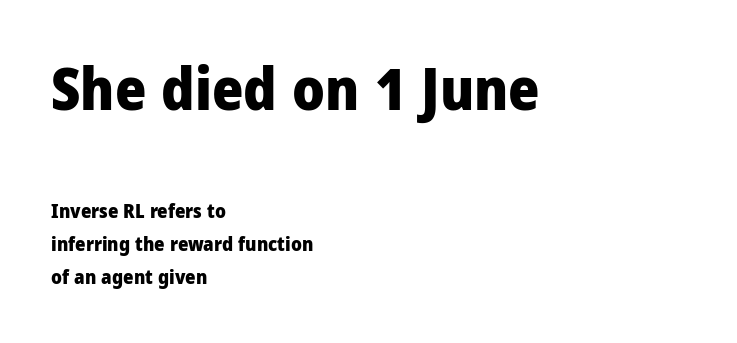
{"serif": "no", "italic": "no", "bold": "yes", "weight": "heavy", "width": "condensed", "stroke_contrast": "low", "x_height": "large", "monospaced": "no", "underline": "no", "align": "left", "line_spacing": "normal", "line_spacing_ratio": 1.65, "letter_spacing": "normal", "letter_spacing_em": 0.0, "larger_block": "first", "size_ratio": 3.0, "glyph_px": 60}
